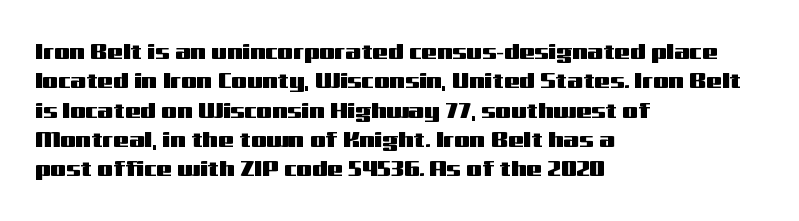
Glyph-to-glyph distance matches everyday printed text. If you drew a ruler down the left edge, every line would touch it. The letters stand upright; this is a roman face. No word sits above an underline. The line-height multiplier appears to be the usual default.
